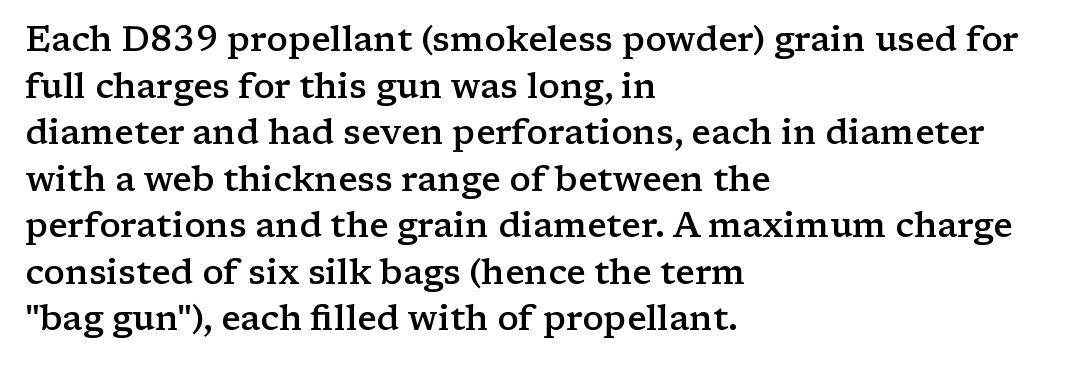
No word sits above an underline. The passage is arranged the way most books set body copy — flush left. Baseline-to-baseline distance is the conventional proportion of letter height. The typeface chosen for these lines features serifs.
